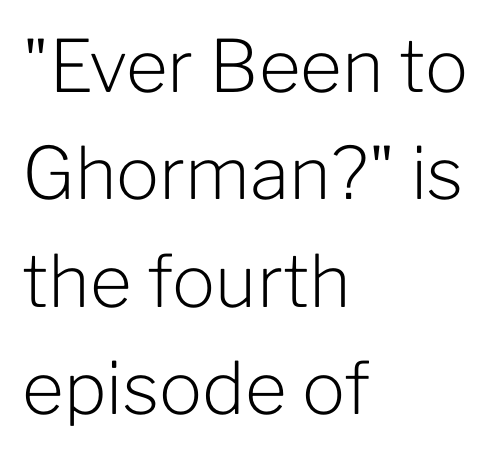
Serifs: no, the terminals of the letterforms are clean. The paragraph has a hard left edge and a soft right edge. There is no visible air inserted between adjacent glyphs. The face looks like a standard text weight, possibly lighter. Looks like regular typesetting: each glyph gets only the width it needs. The gap between lines stays unmarked.
